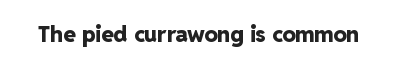
Short note: letters normally spaced. Words float on clear page, feet unadorned. The letters stand upright; this is a roman face. Heavy, bold letterforms.
